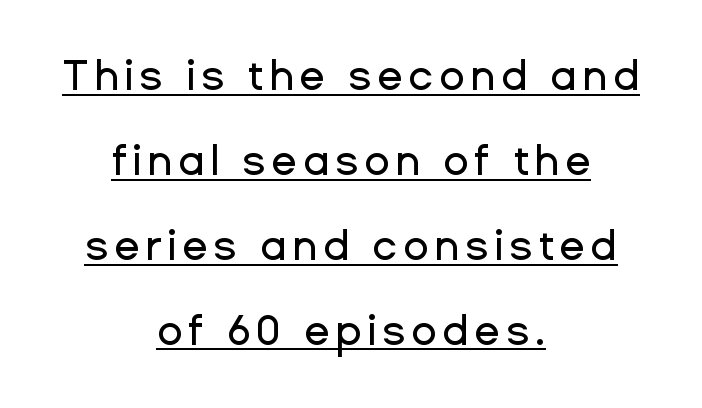
The image shows 42 px sans-serif type, upright; set centered, loose line spacing (2.02x), underlined; low stroke contrast and a medium x-height.
